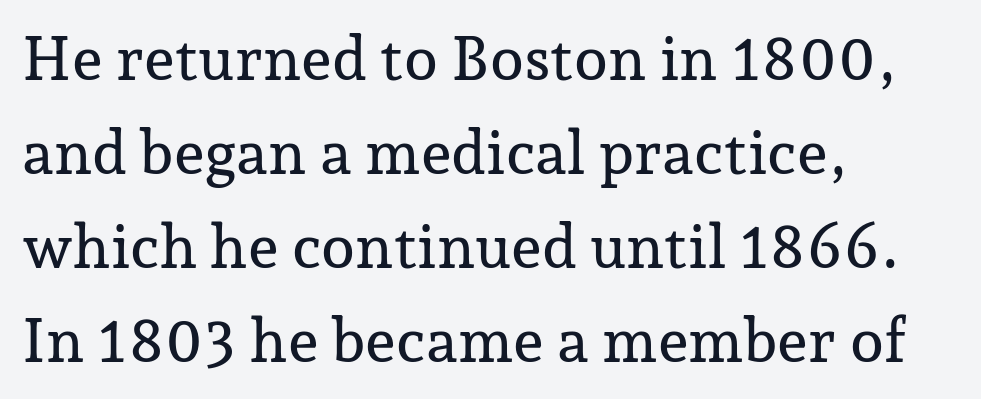
This block has exactly the height ordinary leading produces. The typography opts for an upright posture over an oblique one. Observe the ordinary spacing: letters are neighbours, not strangers. These lines are set flush left with a ragged right edge. Here the designer chose a conventional face with non-uniform glyph widths. The space beneath each line is pristine and unruled.
